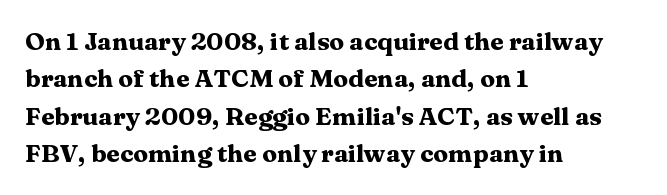
{"italic": "no", "bold": "yes", "underline": "no", "align": "left", "line_spacing": "normal", "line_spacing_ratio": 1.5, "letter_spacing": "normal", "letter_spacing_em": 0.0, "glyph_px": 25}
